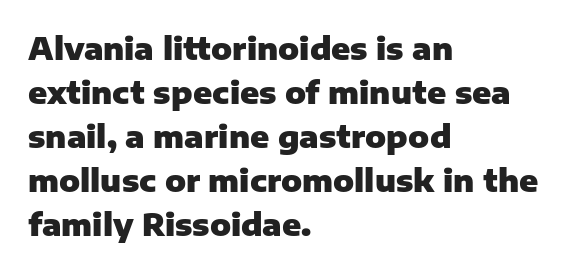
Q: Is the text bold? A: Yes.
Q: Is the text italic (slanted)? A: No, it is upright.
Q: Is the typeface a serif or a sans-serif typeface? A: Sans-serif.
Q: Is the text underlined? A: No.
Q: How is the paragraph aligned? A: Left-aligned.
Q: Is the spacing between letters normal or unusually wide? A: Normal.
Q: Is the spacing between lines tight, normal or loose? A: Normal.
Q: Width (condensed, normal, or wide)? A: Normal.
Q: Stroke contrast? A: Low.
Q: x-height? A: Medium.
Q: Monospaced? A: No.
